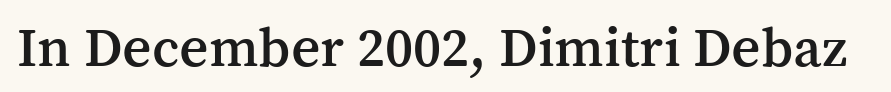
Serif or sans? Serif — the stroke terminals have little feet. The passage shown is typed in a proportional face where columns would drift. Quick note: not italic, upright. Observe the ordinary spacing: letters are neighbours, not strangers.
